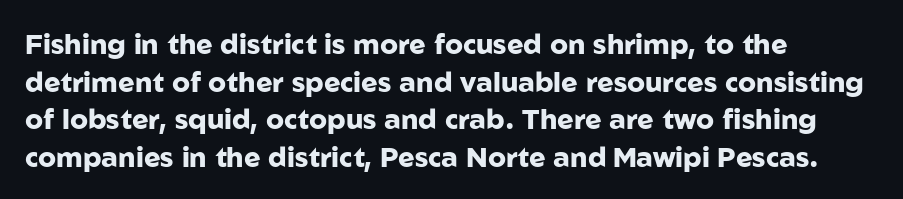
Q: Is the text bold? A: Yes.
Q: Is the text italic (slanted)? A: No, it is upright.
Q: Is the typeface a serif or a sans-serif typeface? A: Sans-serif.
Q: Is the text underlined? A: No.
Q: How is the paragraph aligned? A: Left-aligned.
Q: Is the spacing between letters normal or unusually wide? A: Normal.
Q: Is the spacing between lines tight, normal or loose? A: Normal.
Q: Width (condensed, normal, or wide)? A: Normal.
Q: Stroke contrast? A: Low.
Q: x-height? A: Medium.
Q: Monospaced? A: No.
